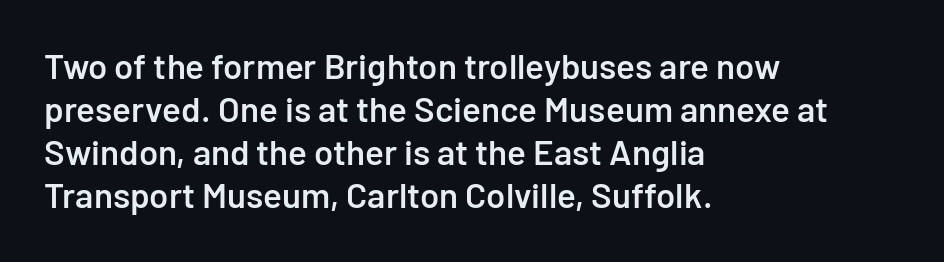
The image shows 35 px semibold sans-serif type, upright; set left-aligned, line spacing 1.23x, normal letter spacing, not underlined; low stroke contrast and a medium x-height.
